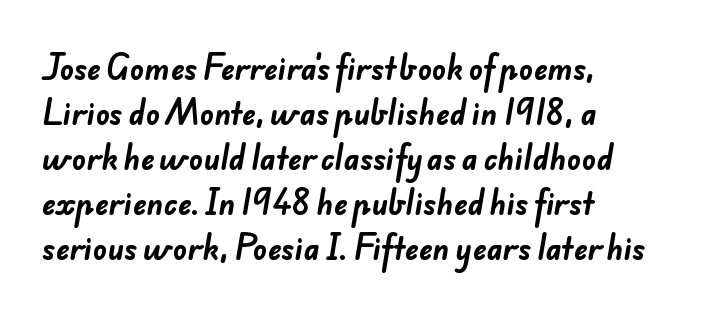
{"serif": "no", "bold": "yes", "weight": "bold", "width": "normal", "stroke_contrast": "low", "x_height": "small", "monospaced": "no", "underline": "no", "align": "left", "line_spacing": "normal", "line_spacing_ratio": 1.55, "letter_spacing": "normal", "letter_spacing_em": 0.0, "glyph_px": 29}
